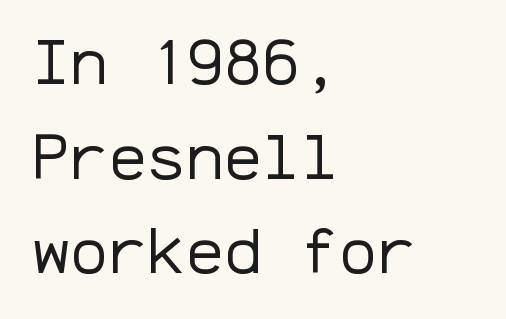
The image shows 64 px regular-weight sans-serif type, upright, monospaced; set left-aligned, normal line spacing (1.48x), normal letter spacing, not underlined; low stroke contrast and a medium x-height.
